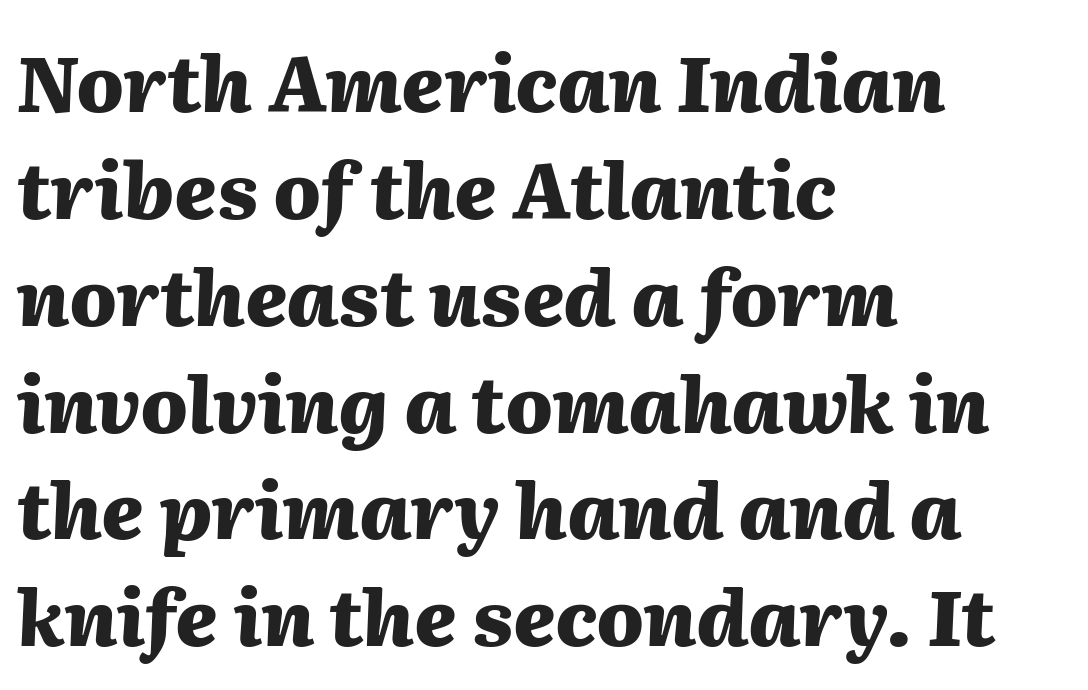
A typesetter would call this leading conventional body-copy spacing. This sample is left-justified, so line endings fall wherever the words run out. Think of a printed novel: that variable character pitch is what you see here. Letters rest on an invisible, unmarked baseline. The characters look thick and weighty, a clear bold.
